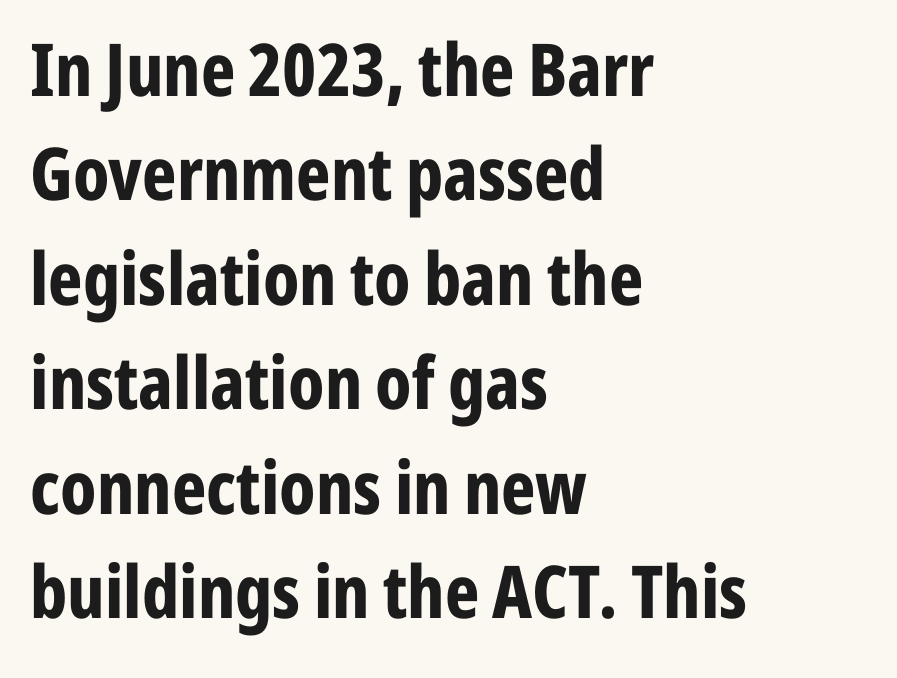
If you drew a line through each stem, it would be perfectly vertical. You could call the tracking neutral — neither tight nor loose. Pretty heavy lettering here — definitely bold. Line spacing here is normal. The passage shown is typed in a proportional face where columns would drift. The strip under each line holds only bare page.
